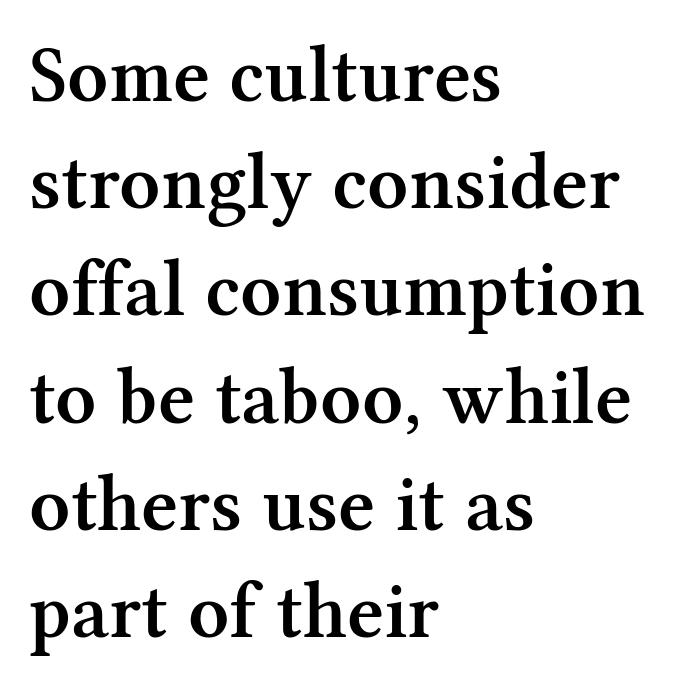
Typeset ragged right — the left edge is the straight one. It's the straight-up-and-down kind of type. The letterforms sit shoulder to shoulder at normal distance. Character widths vary here, with narrow letters taking less room than wide ones. This sample keeps an unexceptional amount of space between lines. Descenders hang freely into open space.
